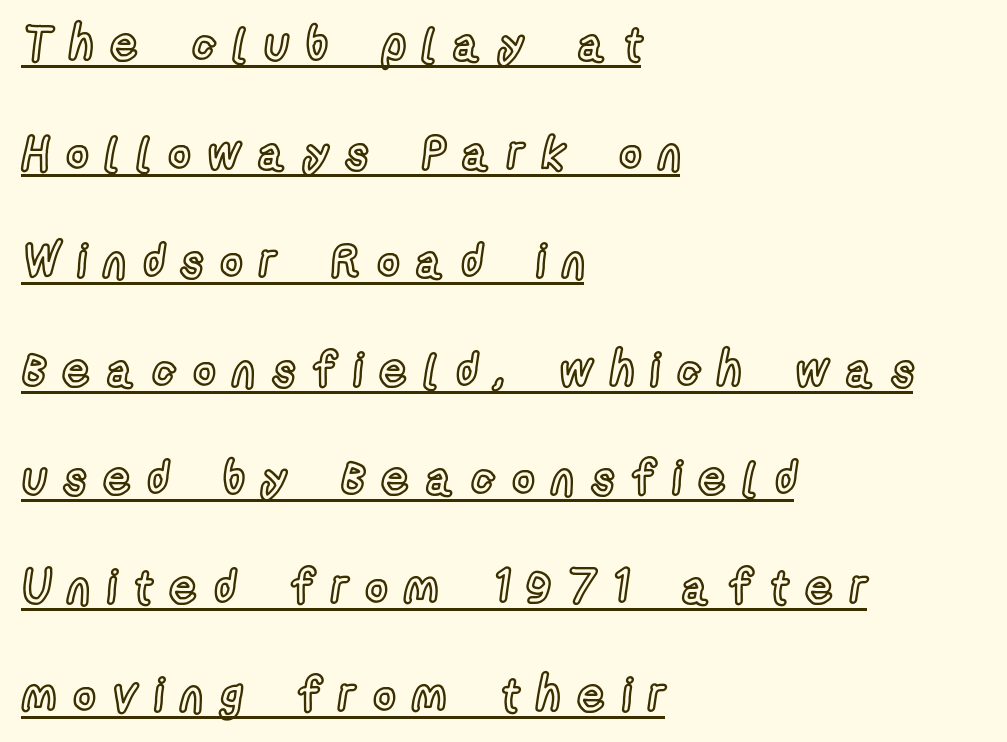
{"width": "condensed", "x_height": "medium", "monospaced": "no", "underline": "yes", "align": "left", "line_spacing": "loose", "line_spacing_ratio": 2.31, "letter_spacing": "wide", "letter_spacing_em": 0.37, "glyph_px": 47}
